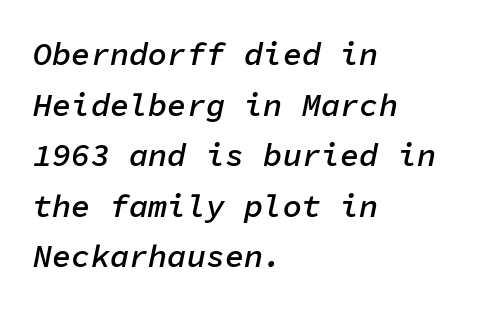
Q: Is the text bold? A: Semi-bold.
Q: Is the text italic (slanted)? A: Yes, it leans right by about 11 degrees.
Q: Is the text underlined? A: No.
Q: How is the paragraph aligned? A: Left-aligned.
Q: Is the spacing between letters normal or unusually wide? A: Normal.
Q: Is the spacing between lines tight, normal or loose? A: Normal.
Q: Width (condensed, normal, or wide)? A: Normal.
Q: Stroke contrast? A: Low.
Q: x-height? A: Medium.
Q: Monospaced? A: Yes.
